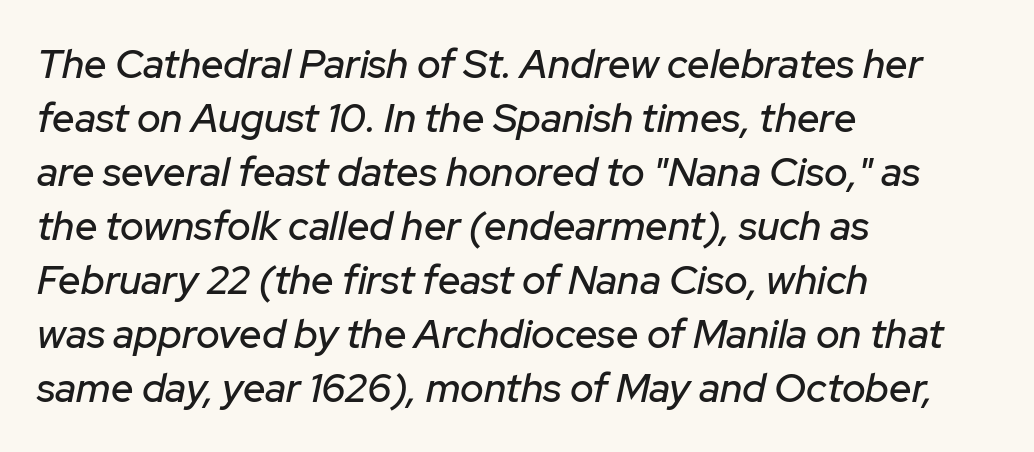
Q: Is the text italic (slanted)? A: Yes, it leans right by about 12 degrees.
Q: Is the text underlined? A: No.
Q: How is the paragraph aligned? A: Left-aligned.
Q: Is the spacing between letters normal or unusually wide? A: Normal.
Q: Is the spacing between lines tight, normal or loose? A: Normal.
Q: Width (condensed, normal, or wide)? A: Normal.
Q: Stroke contrast? A: Low.
Q: x-height? A: Medium.
Q: Monospaced? A: No.
